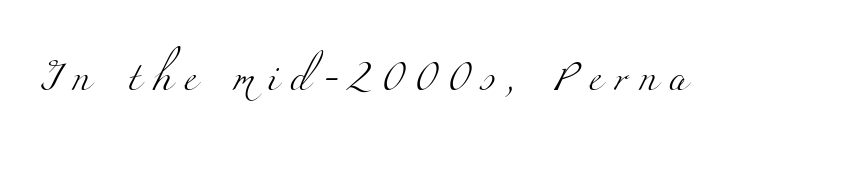
The image shows 29 px light, wide type; set unusually wide letter spacing (+0.42 em), not underlined; medium stroke contrast and a small x-height.
